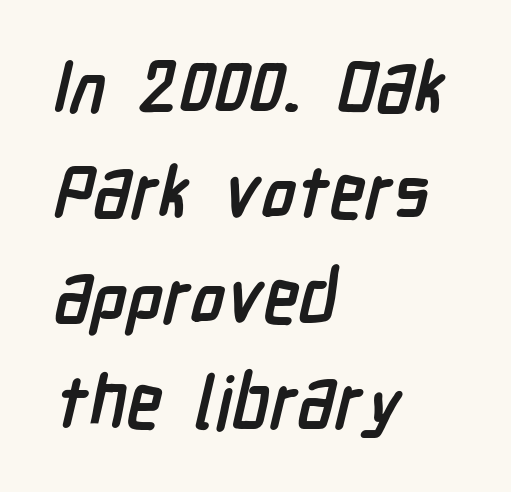
Q: Is the text bold? A: Yes.
Q: Is the typeface a serif or a sans-serif typeface? A: Sans-serif.
Q: Is the text underlined? A: No.
Q: How is the paragraph aligned? A: Left-aligned.
Q: Is the spacing between letters normal or unusually wide? A: Normal.
Q: Is the spacing between lines tight, normal or loose? A: Normal.
Q: Width (condensed, normal, or wide)? A: Condensed.
Q: Stroke contrast? A: Low.
Q: x-height? A: Medium.
Q: Monospaced? A: No.
